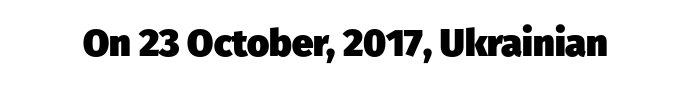
The characters look thick and weighty, a clear bold. Type style note: lacks serifs. Characters follow at the spacing the type designer built in. Bare-footed words on every line. The passage shown is typed in a proportional face where columns would drift.
